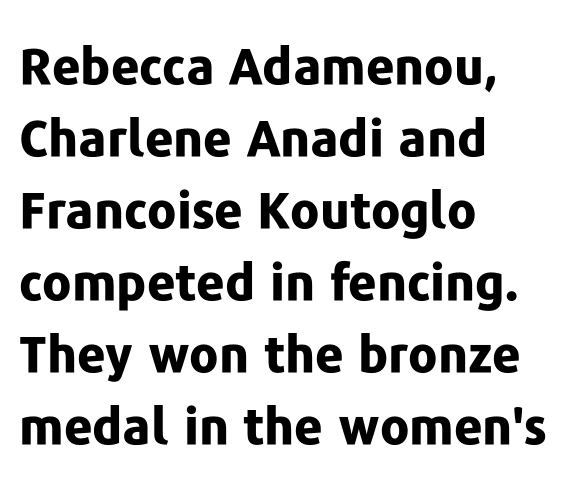
The image shows 50 px bold sans-serif type, upright; set left-aligned, normal line spacing (1.44x), normal letter spacing, not underlined; low stroke contrast and a medium x-height.
